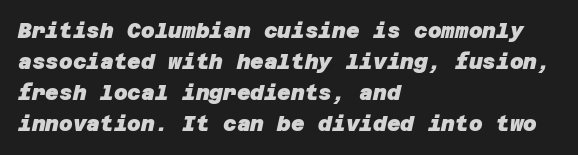
The image shows 21 px bold type; set left-aligned, normal line spacing (1.48x), normal letter spacing, not underlined.
